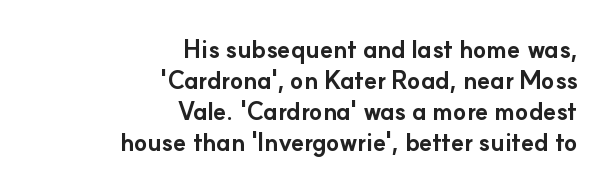
Q: Is the text bold? A: Yes.
Q: Is the text italic (slanted)? A: No, it is upright.
Q: Is the text underlined? A: No.
Q: How is the paragraph aligned? A: Right-aligned.
Q: Is the spacing between letters normal or unusually wide? A: Normal.
Q: Is the spacing between lines tight, normal or loose? A: Normal.
